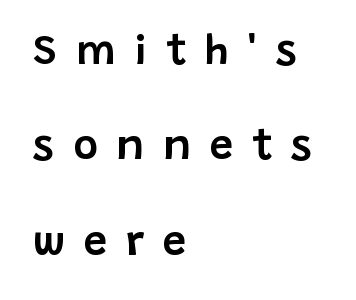
The block of text is sparse from top to bottom, with ample space between rows. Descender tails drop into unmarked territory. The horizontal fit of the characters is loose and conspicuously gappy. Look at the bottom of the vertical strokes: they stop flat, with no serifs. Do the letters lean? They stand straight.
